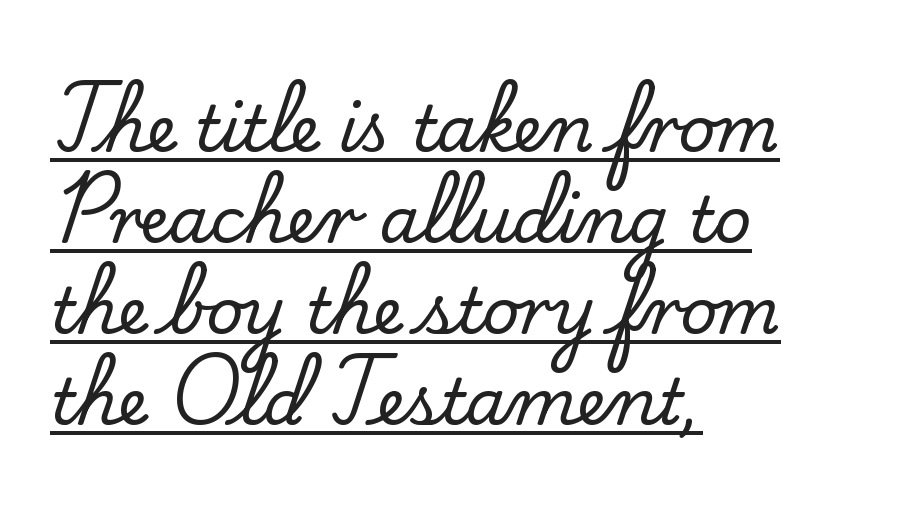
Q: Is the text italic (slanted)? A: Yes.
Q: Is the typeface a serif or a sans-serif typeface? A: Serif.
Q: Is the text underlined? A: Yes.
Q: How is the paragraph aligned? A: Left-aligned.
Q: Is the spacing between letters normal or unusually wide? A: Normal.
Q: Is the spacing between lines tight, normal or loose? A: Normal.
Q: Width (condensed, normal, or wide)? A: Normal.
Q: Stroke contrast? A: Low.
Q: x-height? A: Small.
Q: Monospaced? A: No.
